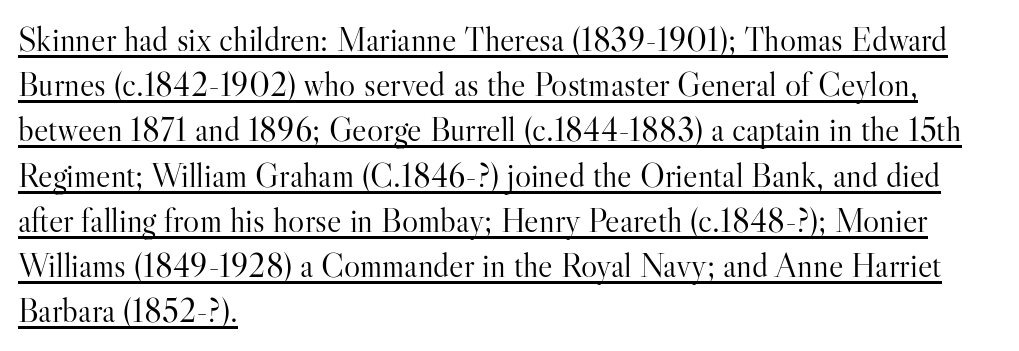
{"serif": "yes", "italic": "no", "bold": "no", "weight": "light", "width": "normal", "stroke_contrast": "high", "x_height": "small", "monospaced": "no", "underline": "yes", "align": "left", "line_spacing": "normal", "line_spacing_ratio": 1.33, "letter_spacing": "normal", "letter_spacing_em": 0.0, "glyph_px": 34}
